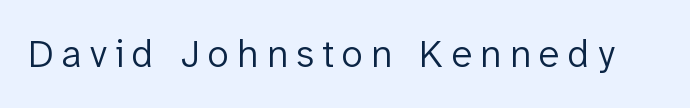
{"serif": "no", "italic": "no", "bold": "no", "weight": "light", "width": "normal", "stroke_contrast": "low", "x_height": "medium", "monospaced": "no", "underline": "no", "letter_spacing": "wide", "letter_spacing_em": 0.21, "glyph_px": 39}
